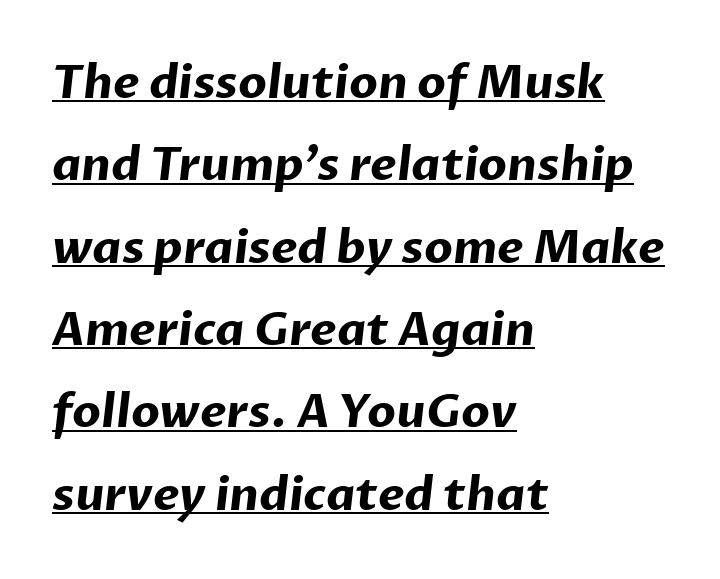
A full-strength bold gives these letters their thick strokes. One-word summary of the alignment: left. Do the characters align in a grid? No, the font is proportional. No extra tracking has been applied to these lines.
